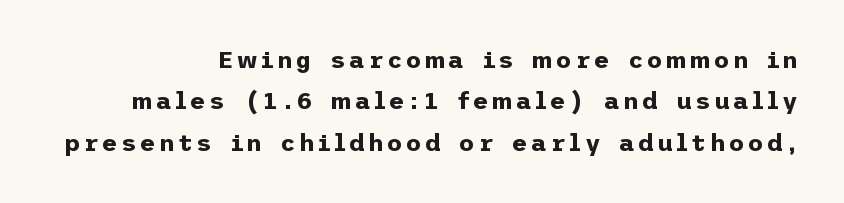
Designer's note — italics off, roman on. Anything drawn beneath the words? Only blank space. The rag falls on the left side of this text block. The typesetting leans heavy: a genuine bold.
